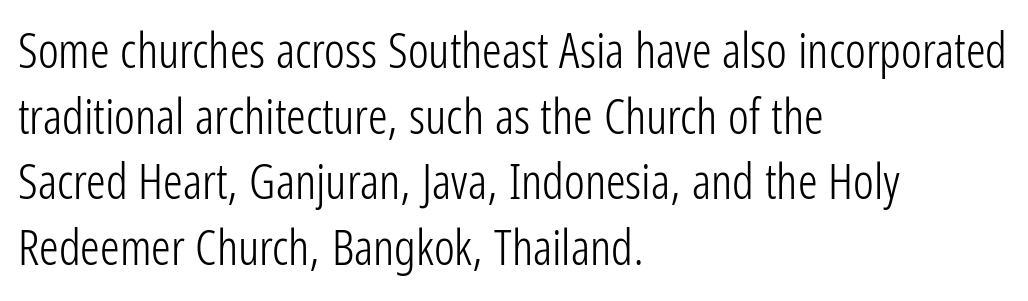
The image shows 49 px light, condensed sans-serif type, upright; set left-aligned, normal line spacing (1.34x), normal letter spacing, not underlined; low stroke contrast and a medium x-height.
